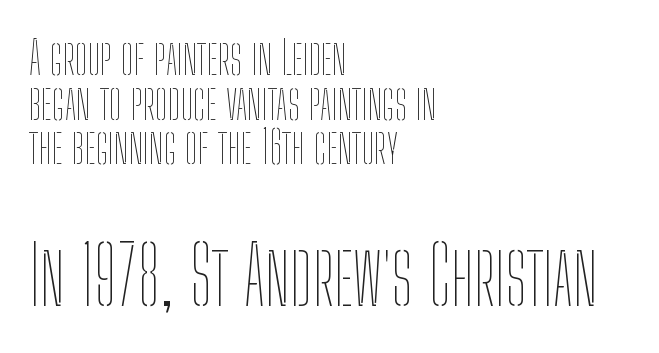
Q: Is the text bold? A: No.
Q: Is the text italic (slanted)? A: No, it is upright.
Q: Is the text underlined? A: No.
Q: How is the paragraph aligned? A: Left-aligned.
Q: Is the spacing between letters normal or unusually wide? A: Normal.
Q: Is the spacing between lines tight, normal or loose? A: Tight.
Q: Which block of text is set in a larger size, the first (top) or the second (bottom)? A: The second (bottom) one.
Q: Width (condensed, normal, or wide)? A: Condensed.
Q: Stroke contrast? A: Low.
Q: x-height? A: Medium.
Q: Monospaced? A: No.
